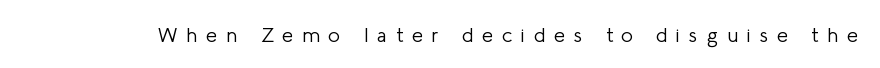
{"italic": "no", "bold": "no", "underline": "no", "letter_spacing": "wide", "letter_spacing_em": 0.44, "glyph_px": 20}
